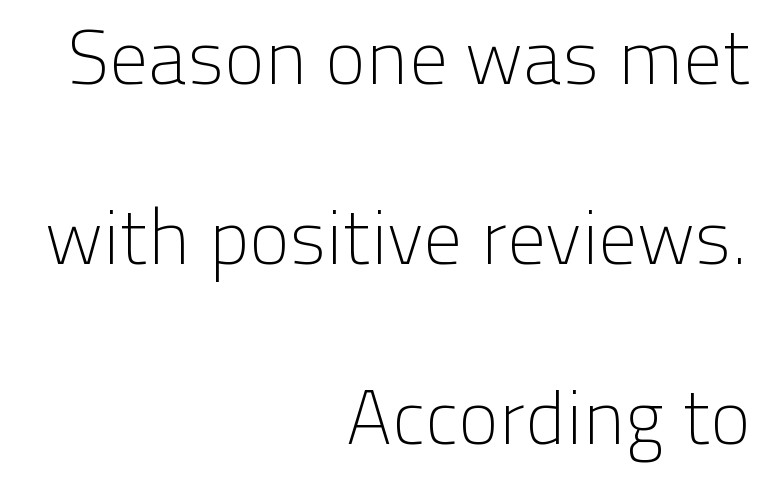
Type without underlining. The vertical gap from one line to the next is large. Weight: regular or lighter. The passage is arranged like a letterhead date or caption credit — flush right. Each letter's strokes conclude bluntly, with no projecting serifs. This is the regular roman posture of the typeface.
